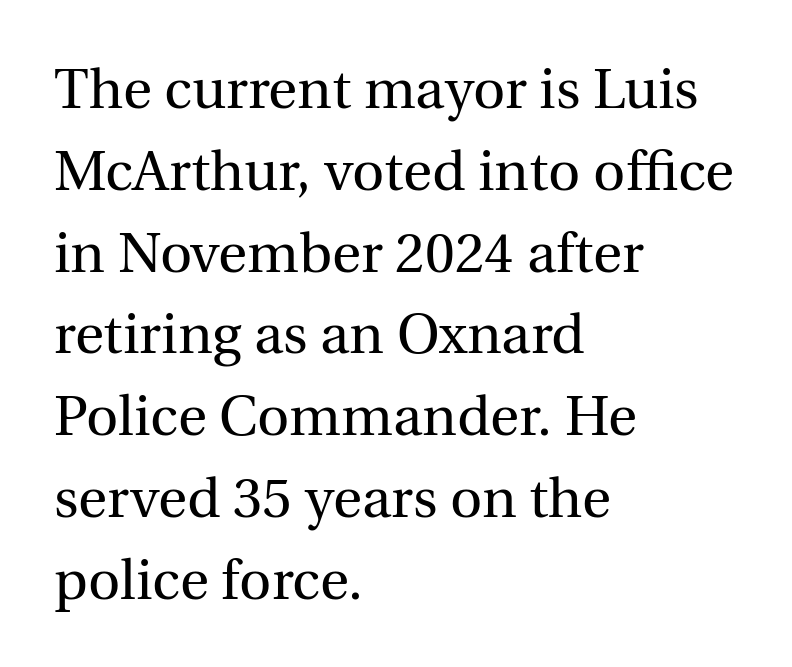
Q: Is the text bold? A: No.
Q: Is the text italic (slanted)? A: No, it is upright.
Q: Is the typeface a serif or a sans-serif typeface? A: Serif.
Q: Is the text underlined? A: No.
Q: How is the paragraph aligned? A: Left-aligned.
Q: Is the spacing between letters normal or unusually wide? A: Normal.
Q: Is the spacing between lines tight, normal or loose? A: Normal.
Q: Width (condensed, normal, or wide)? A: Normal.
Q: x-height? A: Medium.
Q: Monospaced? A: No.
